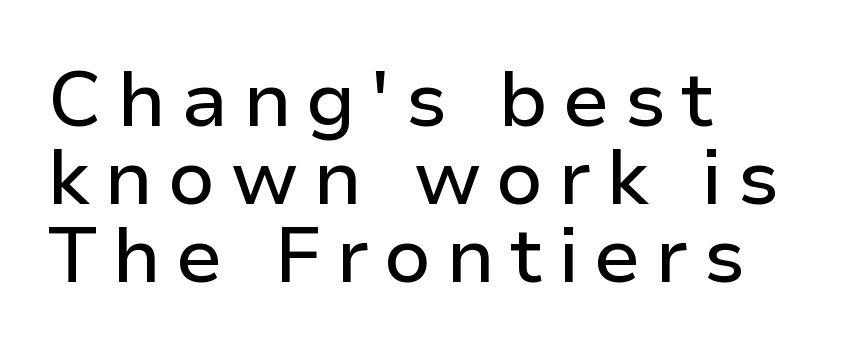
The image shows 78 px sans-serif type, upright; set left-aligned, tight line spacing (1.0x), not underlined; low stroke contrast and a medium x-height.
